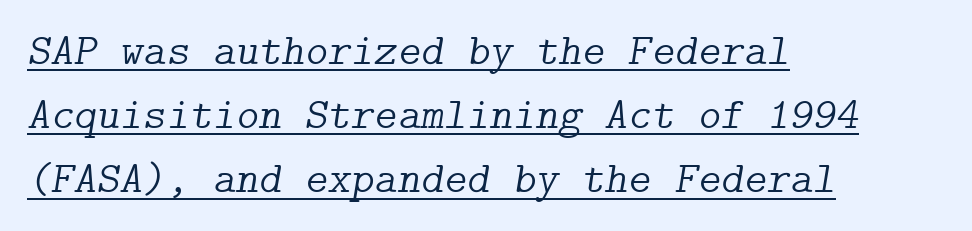
The line texture is even and compact thanks to regular tracking. The face looks like a standard text weight, possibly lighter. The text was rendered using a seriffed face with decorative stroke endings. The passage is arranged the way most books set body copy — flush left. Quick note: interline space is typical. This sample uses an oblique cut, with every glyph tilted off the vertical.
